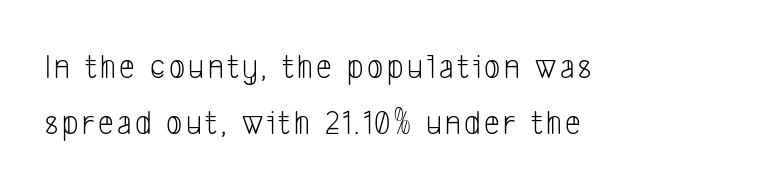
The image shows 35 px light, condensed sans-serif type; set left-aligned, normal line spacing (1.6x), not underlined; low stroke contrast and a medium x-height.
